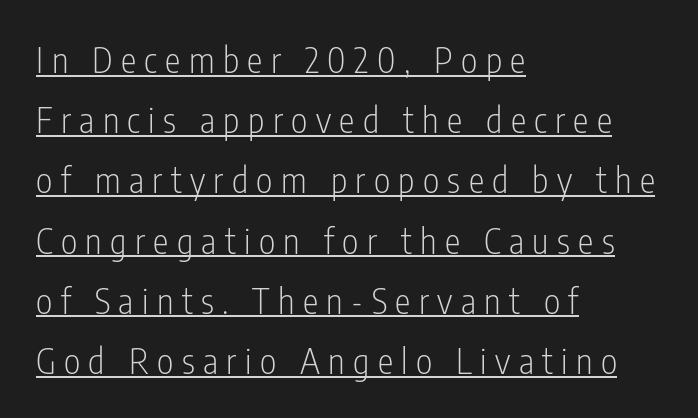
The image shows 35 px light, condensed sans-serif type, upright; set left-aligned, line spacing 1.72x, unusually wide letter spacing (+0.24 em), underlined; low stroke contrast and a medium x-height.
